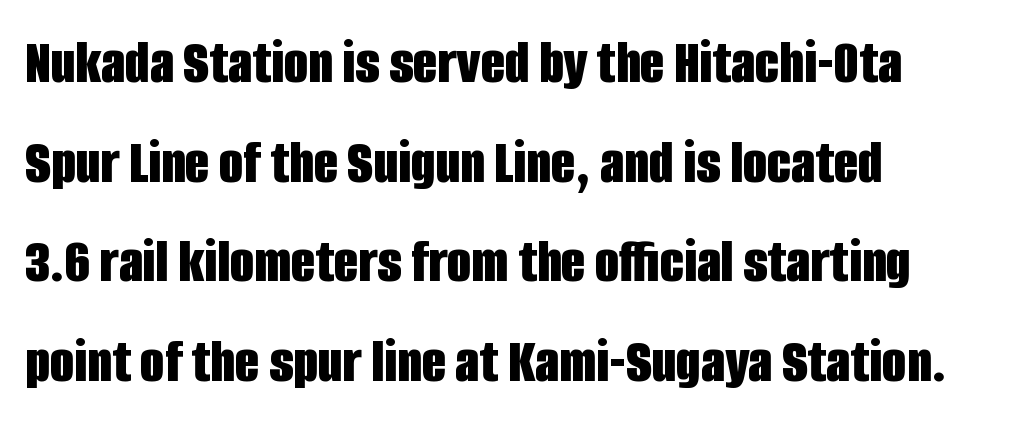
The image shows 63 px bold, condensed sans-serif type, upright; set left-aligned, normal line spacing (1.58x), normal letter spacing, not underlined; low stroke contrast and a large x-height.
